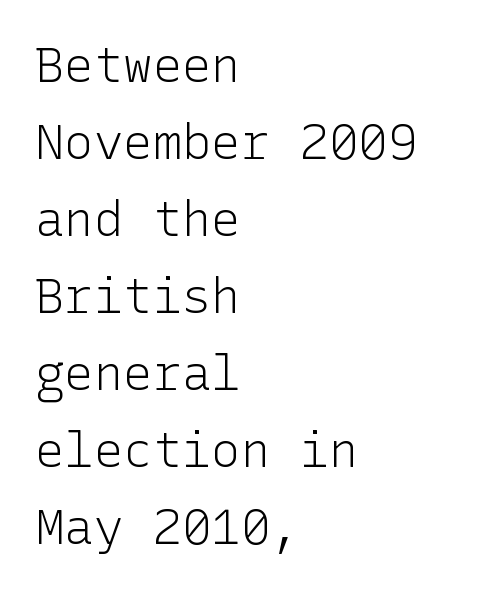
{"serif": "no", "italic": "no", "bold": "no", "weight": "light", "width": "normal", "stroke_contrast": "low", "x_height": "medium", "underline": "no", "align": "left", "line_spacing": "normal", "line_spacing_ratio": 1.57, "letter_spacing": "normal", "letter_spacing_em": 0.0, "glyph_px": 49}
